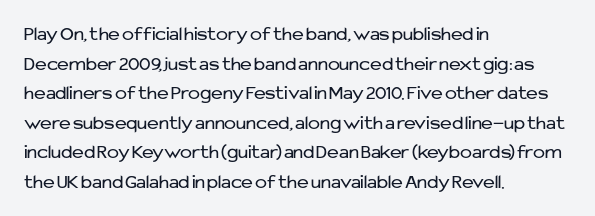
Compared with a typical body face, this is equally light or lighter still. The line texture is even and compact thanks to regular tracking. The space directly below the letters is spotless. Nope, not italic — everything's standing straight.
